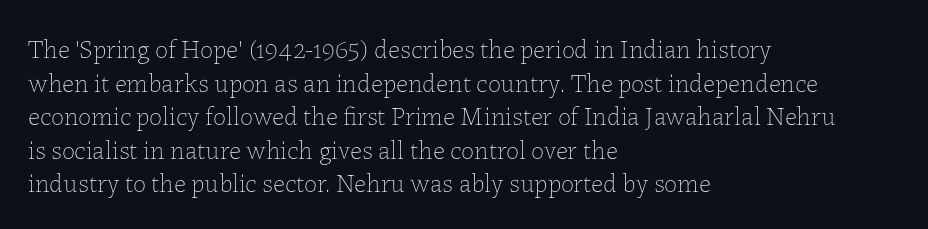
The image shows 26 px text type, upright; set left-aligned, normal line spacing (1.29x), normal letter spacing, not underlined.
